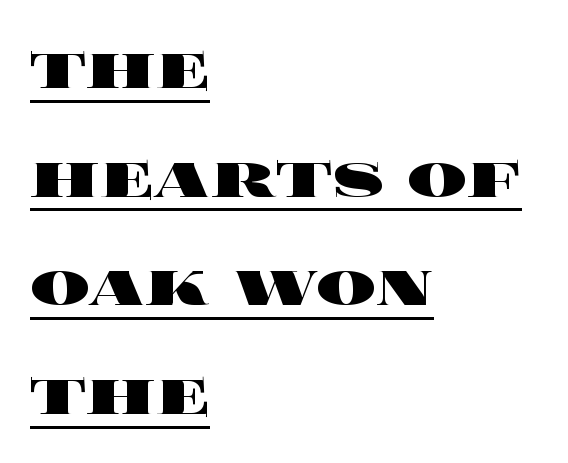
{"italic": "no", "bold": "yes", "weight": "heavy", "width": "wide", "x_height": "large", "monospaced": "no", "underline": "yes", "align": "left", "line_spacing": "normal", "line_spacing_ratio": 1.45, "letter_spacing": "normal", "letter_spacing_em": 0.0, "glyph_px": 75}
